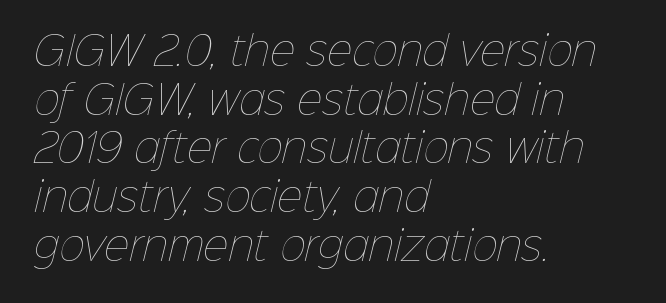
The image shows 39 px thin type; set left-aligned, normal line spacing (1.25x), normal letter spacing, not underlined; low stroke contrast and a medium x-height.
